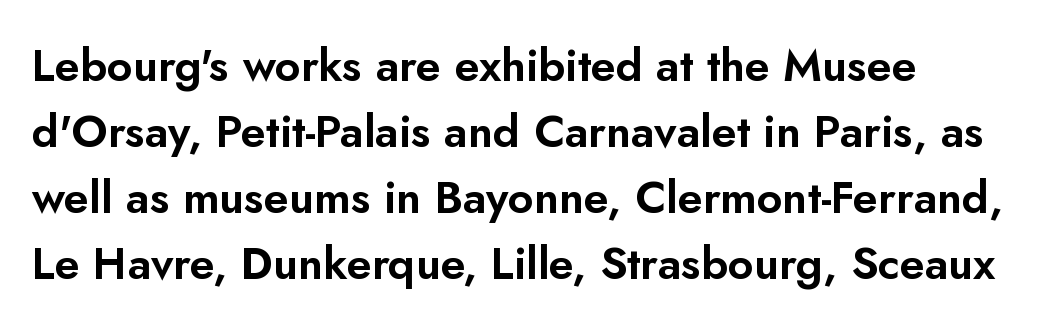
Descender tails drop into unmarked territory. Each line starts at the same left margin while the right side varies. Unlike italic type, these characters show no tilt at all. You could call the tracking neutral — neither tight nor loose. The rendering uses a moderate line-height, typical for paragraphs.
